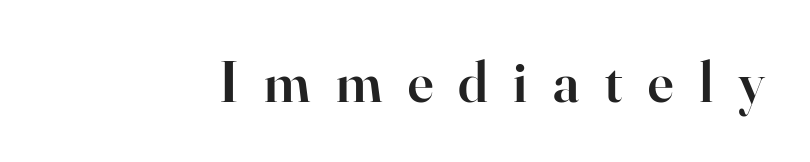
Q: Is the text bold? A: Semi-bold.
Q: Is the text italic (slanted)? A: No, it is upright.
Q: Is the typeface a serif or a sans-serif typeface? A: Serif.
Q: Is the text underlined? A: No.
Q: Is the spacing between letters normal or unusually wide? A: Unusually wide.
Q: Width (condensed, normal, or wide)? A: Normal.
Q: Stroke contrast? A: High.
Q: x-height? A: Small.
Q: Monospaced? A: No.
